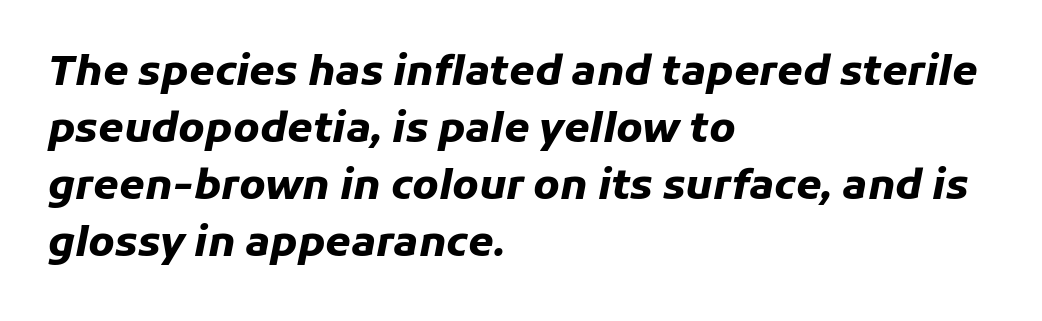
Q: Is the text bold? A: Yes.
Q: Is the text italic (slanted)? A: Yes, it leans right by about 11 degrees.
Q: Is the text underlined? A: No.
Q: How is the paragraph aligned? A: Left-aligned.
Q: Is the spacing between letters normal or unusually wide? A: Normal.
Q: Is the spacing between lines tight, normal or loose? A: Normal.
Q: Width (condensed, normal, or wide)? A: Normal.
Q: Stroke contrast? A: Low.
Q: x-height? A: Medium.
Q: Monospaced? A: No.
